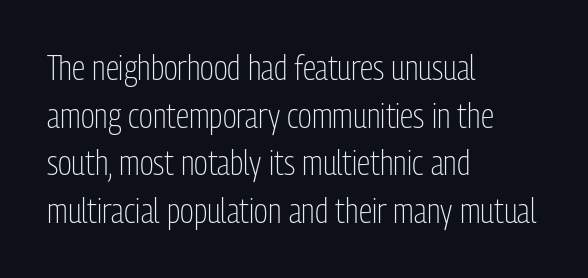
{"serif": "no", "italic": "no", "bold": "no", "weight": "light", "width": "condensed", "stroke_contrast": "low", "x_height": "medium", "monospaced": "no", "underline": "no", "align": "left", "line_spacing": "normal", "line_spacing_ratio": 1.4, "letter_spacing": "normal", "letter_spacing_em": 0.0, "glyph_px": 34}
